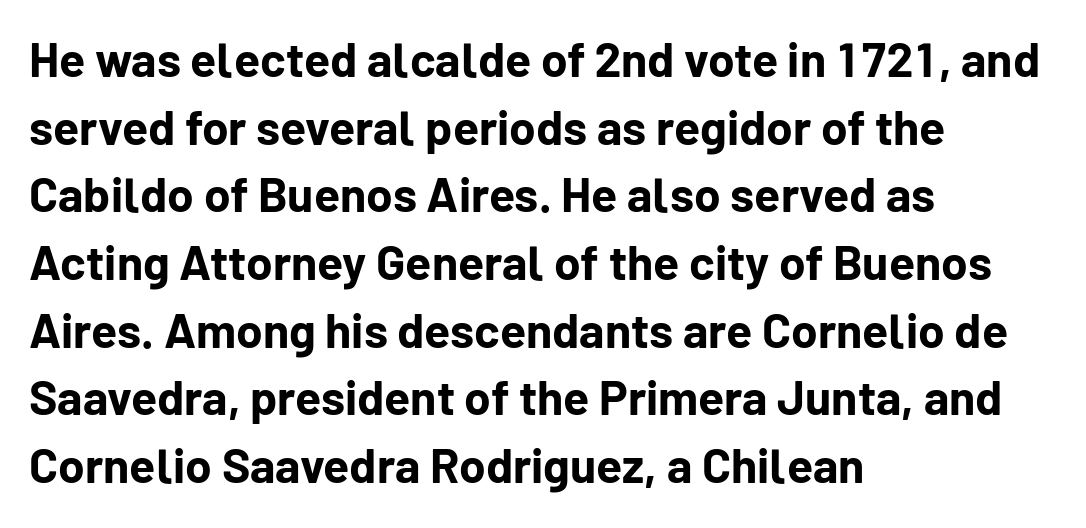
Stroke terminals: plain, sans-serif. Italic? Not at all — the glyphs are vertical. The passage shown is not underscored anywhere. The ragged edge is on the right, which tells us the setting is flush left. Interline gaps are of average width in this sample. A typesetter would call this proportional, since set widths differ per character.
